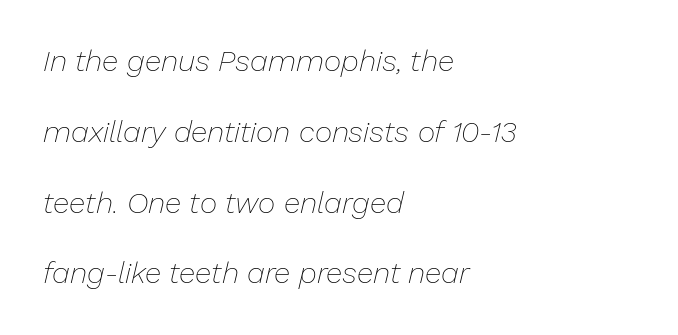
Stem width sits at or under what a default text font uses. You could call the tracking neutral — neither tight nor loose. Reading down the block, your eye returns to a fixed left position each line. Notice how the stems are inclined rather than vertical — that's the hallmark of italics.
